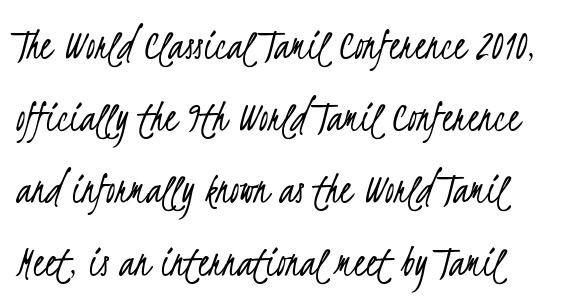
Q: Is the text bold? A: No.
Q: Is the typeface a serif or a sans-serif typeface? A: Sans-serif.
Q: Is the text underlined? A: No.
Q: How is the paragraph aligned? A: Left-aligned.
Q: Is the spacing between letters normal or unusually wide? A: Normal.
Q: Is the spacing between lines tight, normal or loose? A: Normal.
Q: Width (condensed, normal, or wide)? A: Condensed.
Q: Stroke contrast? A: Low.
Q: x-height? A: Small.
Q: Monospaced? A: No.
